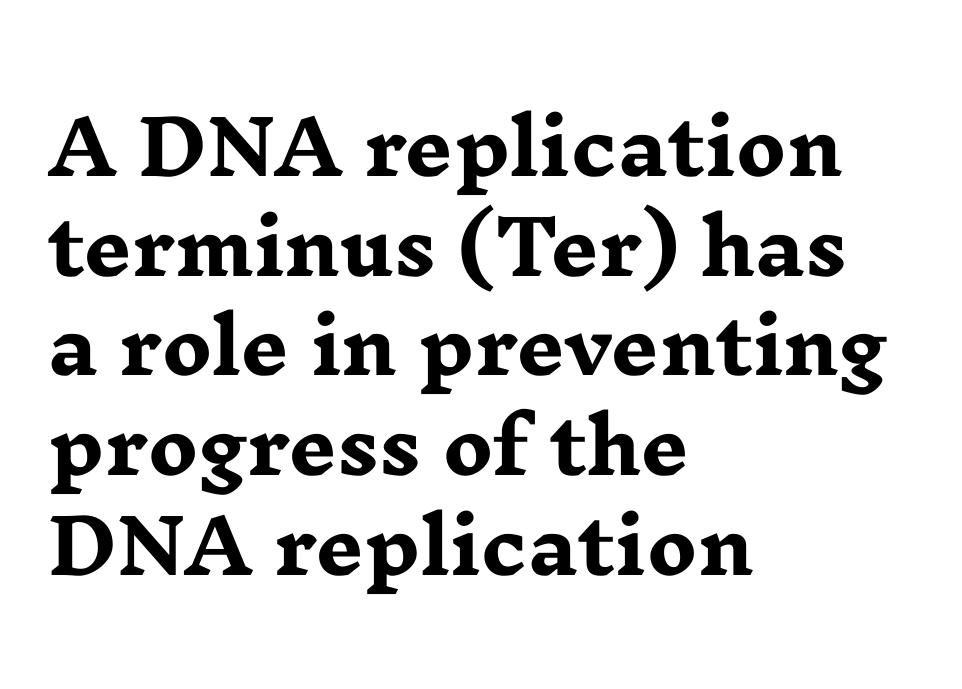
Q: Is the text bold? A: Yes.
Q: Is the text italic (slanted)? A: No, it is upright.
Q: Is the typeface a serif or a sans-serif typeface? A: Serif.
Q: Is the text underlined? A: No.
Q: How is the paragraph aligned? A: Left-aligned.
Q: Is the spacing between letters normal or unusually wide? A: Normal.
Q: Is the spacing between lines tight, normal or loose? A: Normal.
Q: Width (condensed, normal, or wide)? A: Wide.
Q: Stroke contrast? A: Low.
Q: x-height? A: Medium.
Q: Monospaced? A: No.
